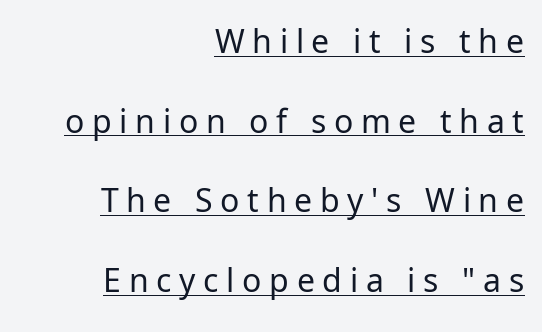
{"serif": "no", "italic": "no", "bold": "no", "weight": "regular", "width": "normal", "stroke_contrast": "low", "x_height": "medium", "monospaced": "no", "underline": "yes", "align": "right", "line_spacing": "loose", "line_spacing_ratio": 2.49, "letter_spacing": "wide", "letter_spacing_em": 0.24, "glyph_px": 32}
